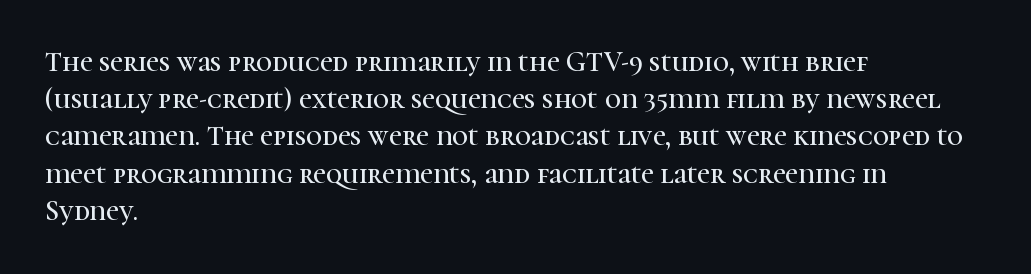
{"serif": "yes", "italic": "no", "width": "normal", "stroke_contrast": "high", "x_height": "medium", "monospaced": "no", "underline": "no", "align": "left", "line_spacing": "normal", "line_spacing_ratio": 1.33, "letter_spacing": "normal", "letter_spacing_em": 0.0, "glyph_px": 28}
